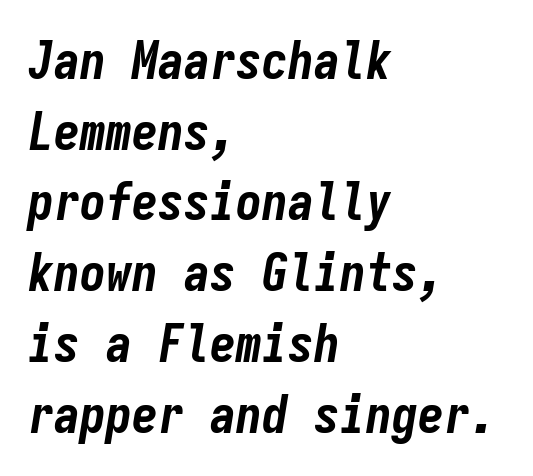
Is the type slanted? Yes — the strokes lean at a clear angle. A typesetter would call this monospace, since all characters share one set width. How heavy is the stroke? Heavy — this is a bold. Anything drawn beneath the words? Only blank space. The setting favours the left margin, as ordinary paragraphs usually do. Standard letterfit; no display-style spreading of the glyphs.
